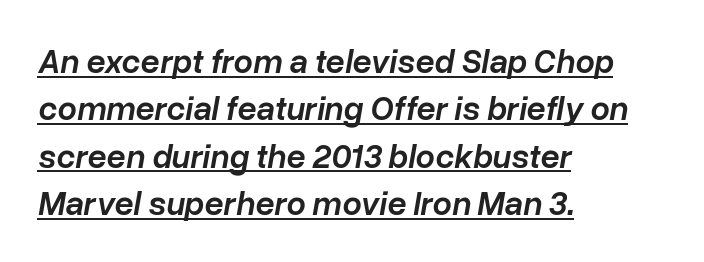
Q: Is the text bold? A: Semi-bold.
Q: Is the text italic (slanted)? A: Yes, it leans right by about 10 degrees.
Q: Is the text underlined? A: Yes.
Q: How is the paragraph aligned? A: Left-aligned.
Q: Is the spacing between letters normal or unusually wide? A: Normal.
Q: Is the spacing between lines tight, normal or loose? A: Normal.
Q: Width (condensed, normal, or wide)? A: Normal.
Q: Stroke contrast? A: Low.
Q: x-height? A: Medium.
Q: Monospaced? A: No.
